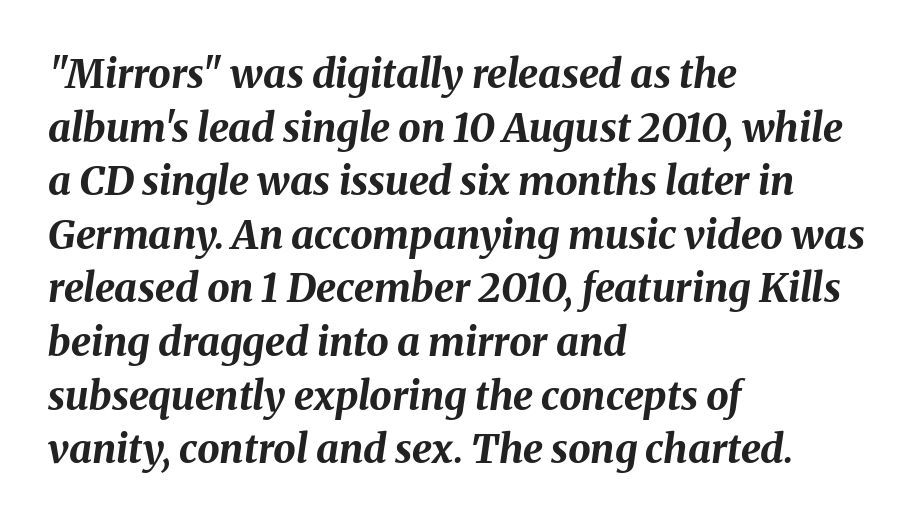
{"italic": "yes", "lean": "right", "slant_degrees": 8, "bold": "yes", "weight": "bold", "width": "normal", "stroke_contrast": "medium", "x_height": "medium", "monospaced": "no", "underline": "no", "align": "left", "line_spacing": "normal", "line_spacing_ratio": 1.34, "letter_spacing": "normal", "letter_spacing_em": 0.0, "glyph_px": 40}
